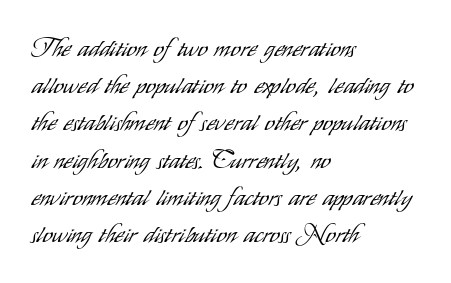
Each new line begins a customary step beneath the previous one. In CSS terms this would be text-align: left. Inter-character spacing is left at the font's built-in metrics.
